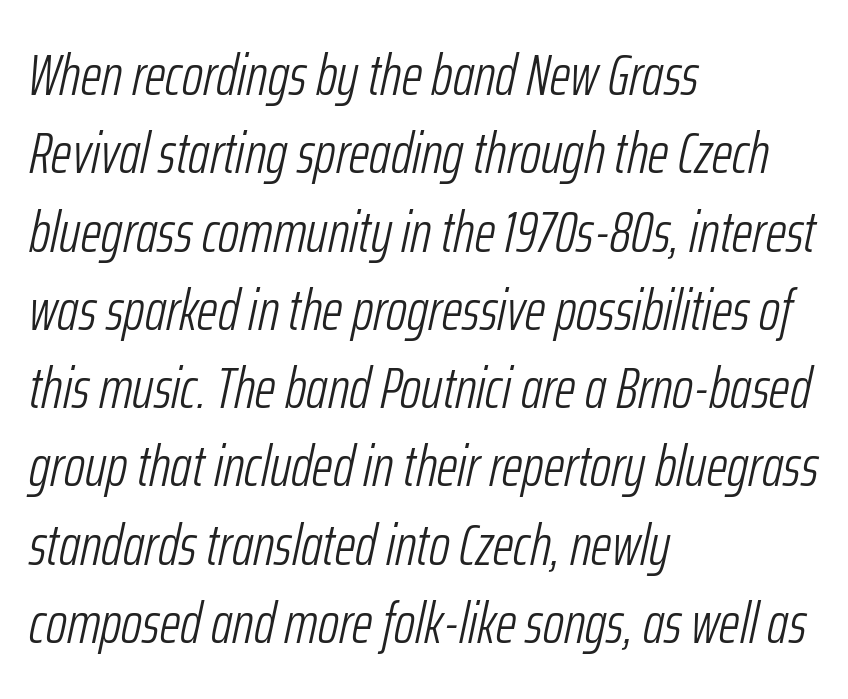
Q: Is the text bold? A: No.
Q: Is the text italic (slanted)? A: Yes, it leans right by about 12 degrees.
Q: Is the text underlined? A: No.
Q: How is the paragraph aligned? A: Left-aligned.
Q: Is the spacing between letters normal or unusually wide? A: Normal.
Q: Is the spacing between lines tight, normal or loose? A: Normal.
Q: Width (condensed, normal, or wide)? A: Condensed.
Q: Stroke contrast? A: Low.
Q: x-height? A: Medium.
Q: Monospaced? A: No.
